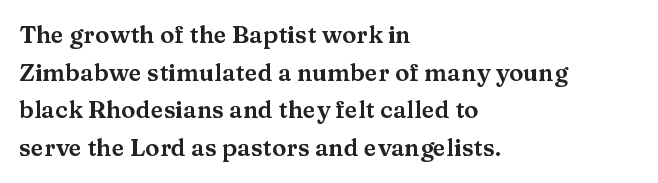
Q: Is the text italic (slanted)? A: No, it is upright.
Q: Is the text underlined? A: No.
Q: How is the paragraph aligned? A: Left-aligned.
Q: Is the spacing between letters normal or unusually wide? A: Normal.
Q: Is the spacing between lines tight, normal or loose? A: Normal.
